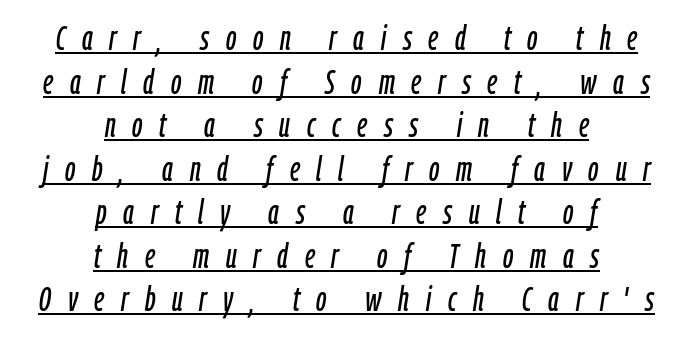
The image shows 34 px condensed type, italic (leaning right); set centered, normal line spacing (1.28x), unusually wide letter spacing (+0.49 em), underlined; low stroke contrast and a medium x-height.
